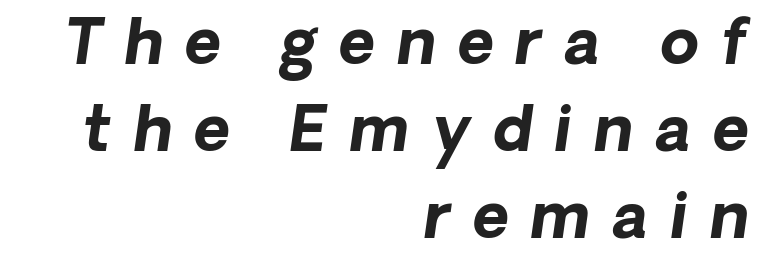
The image shows 62 px bold type, italic (leaning right); set right-aligned, normal line spacing (1.4x), unusually wide letter spacing (+0.36 em), not underlined; low stroke contrast and a medium x-height.
